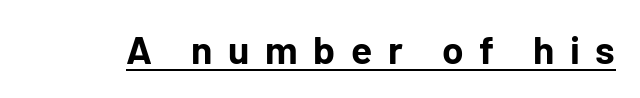
Does the lettering tilt? It doesn't — this is upright. The letters carry no serifs — their stems end cleanly without finishing strokes. Does extra space separate the letters? Yes, quite a lot of it. Summary of weight: heavy, a full bold.
